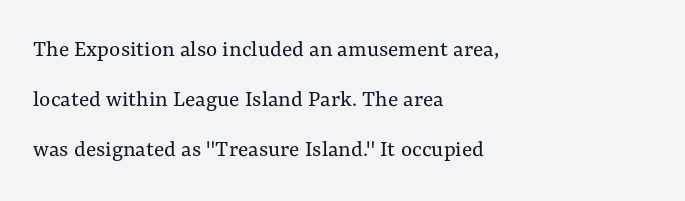
Q: Is the text bold? A: No.
Q: Is the text italic (slanted)? A: No, it is upright.
Q: Is the text underlined? A: No.
Q: How is the paragraph aligned? A: Left-aligned.
Q: Is the spacing between letters normal or unusually wide? A: Normal.
Q: Is the spacing between lines tight, normal or loose? A: Loose.
